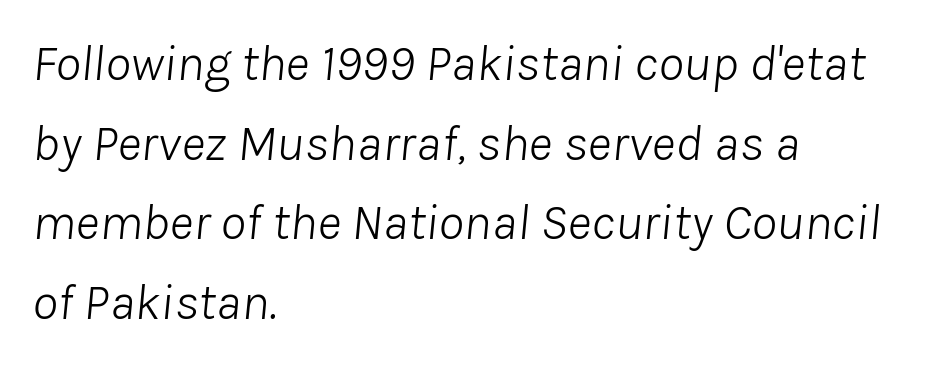
Spacing verdict: proportional, widths tailored to each character. In terms of posture, this sample is oblique. Stems here are at most as thick as an everyday book face. The leading is moderate, giving the passage an even texture. The space directly below the letters is spotless. This rendering uses left alignment, leaving the right contour irregular.
